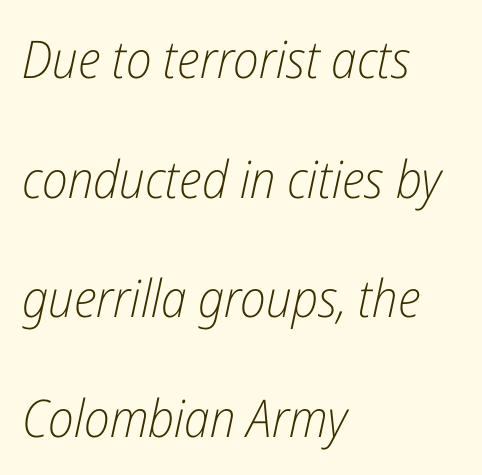
Where is the straight margin? On the left. Summary of vertical rhythm: relaxed, with wide interline spacing. Letter spacing: default. The face used here is proportionally spaced, like ordinary book or web type. The passage shown is not underscored anywhere.
